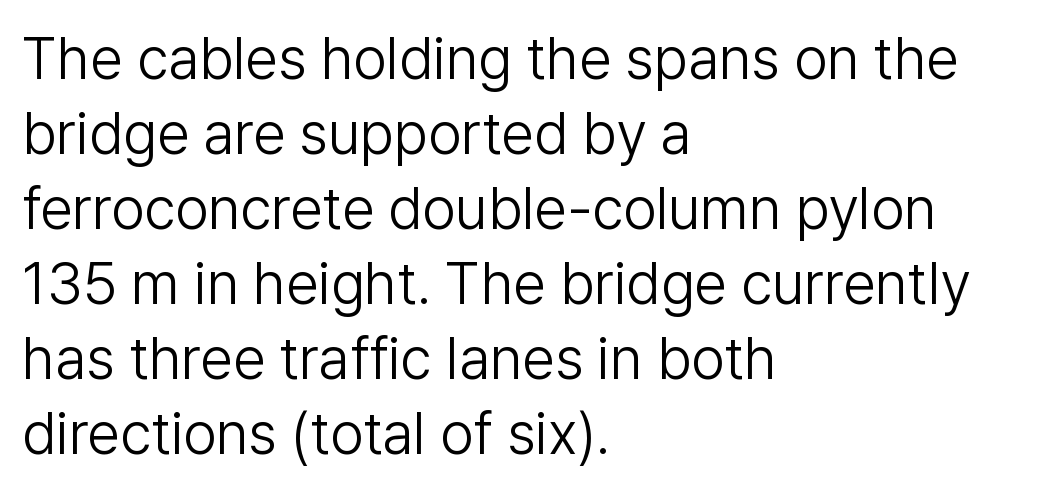
Typeset ragged right — the left edge is the straight one. The rendering uses natural spacing where letterforms have individual widths. Quick note: underline off. This block has exactly the height ordinary leading produces.
